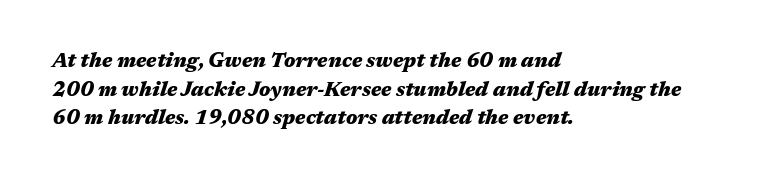
{"italic": "yes", "lean": "right", "slant_degrees": 17, "bold": "yes", "underline": "no", "align": "left", "line_spacing": "normal", "line_spacing_ratio": 1.43, "letter_spacing": "normal", "letter_spacing_em": 0.0, "glyph_px": 20}
